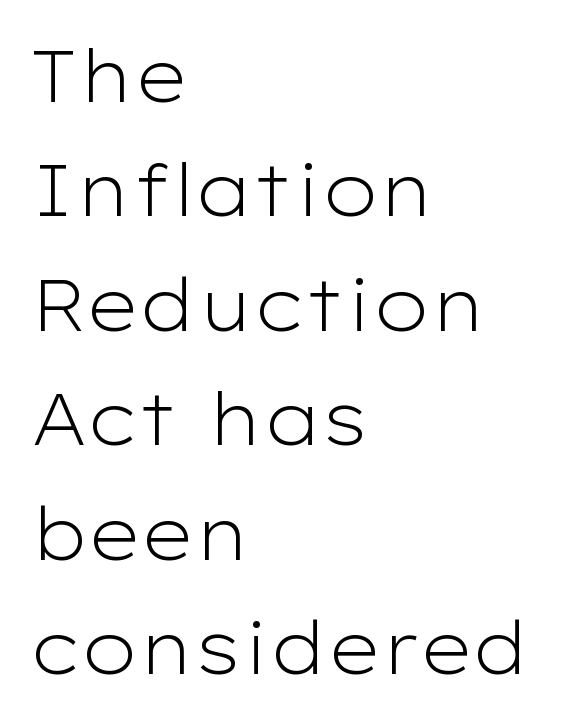
You could not count columns in this text — the font is proportionally spaced. Which margin do the lines hug? The left one — the right edge is uneven. Notice how descenders clear the ascenders below comfortably — that's standard leading. Think standard paragraph weight, or any step lighter than that. The glyphs are unaccompanied by any horizontal stroke below them. Unlike a traditional serif, this face leaves its strokes unadorned.
